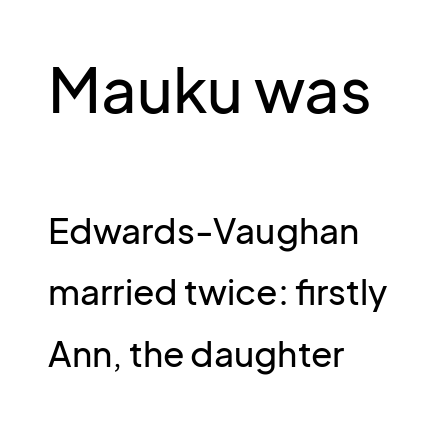
{"serif": "no", "italic": "no", "width": "normal", "stroke_contrast": "low", "x_height": "medium", "monospaced": "no", "underline": "no", "align": "left", "line_spacing_ratio": 1.76, "letter_spacing": "normal", "letter_spacing_em": 0.0, "larger_block": "first", "size_ratio": 1.77, "glyph_px": 62}
